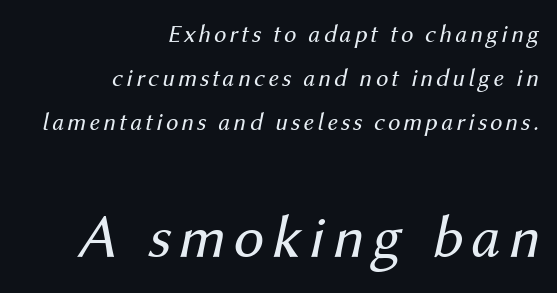
The paragraph shown leans on its right margin. Each stroke keeps to a modest, everyday thickness or less. Do the characters align in a grid? No, the font is proportional. Descenders are the only things crossing below the line. Compare the two chunks: the lower has the greater cap height.
